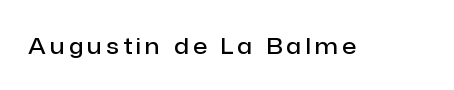
{"italic": "no", "bold": "semi", "underline": "no", "glyph_px": 23}
